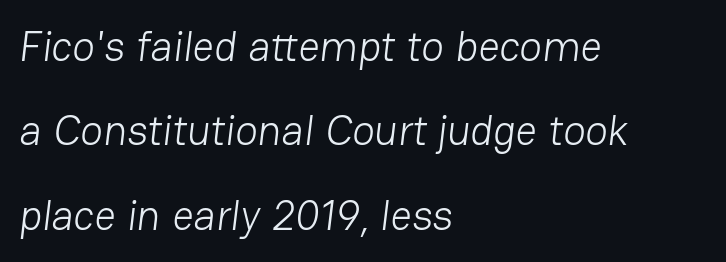
The image shows 42 px light sans-serif type; set left-aligned, loose line spacing (2.01x), normal letter spacing, not underlined; low stroke contrast and a medium x-height.
